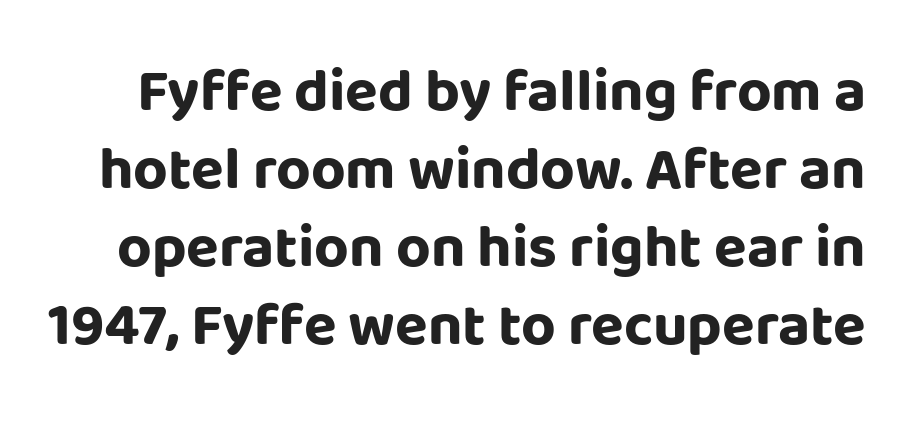
{"serif": "no", "italic": "no", "bold": "yes", "weight": "bold", "width": "normal", "stroke_contrast": "low", "x_height": "large", "monospaced": "no", "underline": "no", "line_spacing": "normal", "line_spacing_ratio": 1.3, "letter_spacing": "normal", "letter_spacing_em": 0.0, "glyph_px": 60}
